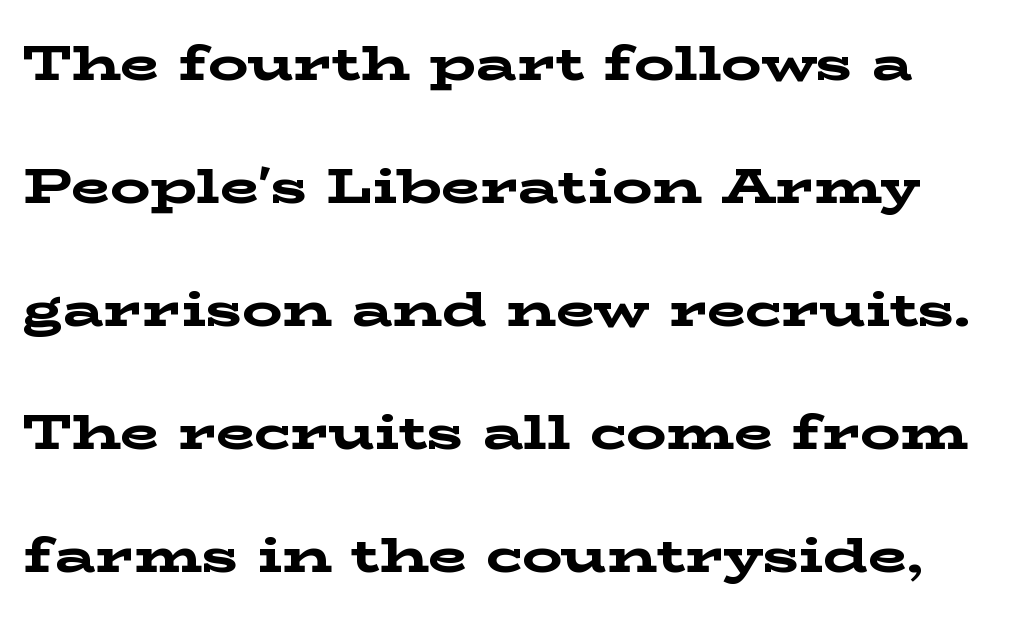
{"serif": "yes", "italic": "no", "bold": "yes", "weight": "bold", "width": "wide", "stroke_contrast": "low", "x_height": "medium", "monospaced": "no", "underline": "no", "line_spacing": "loose", "line_spacing_ratio": 2.46, "letter_spacing": "normal", "letter_spacing_em": 0.0, "glyph_px": 50}
